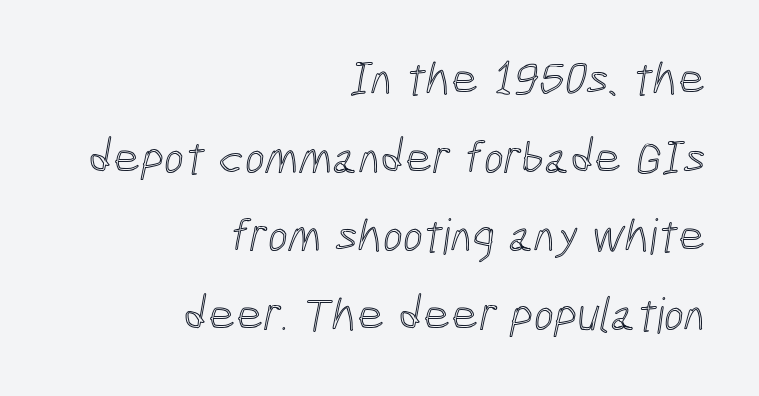
{"width": "condensed", "x_height": "medium", "monospaced": "no", "underline": "no", "align": "right", "line_spacing": "normal", "line_spacing_ratio": 1.64, "letter_spacing": "normal", "letter_spacing_em": 0.0, "glyph_px": 48}
